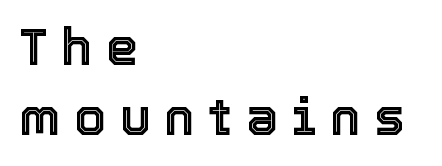
Looks like regular typesetting: each glyph gets only the width it needs. Has an underline been added? It has not. Alignment: flush left. You can tell it's not italic because the verticals are truly vertical. Display-style spreading of the glyphs; the letterfit is very open.
